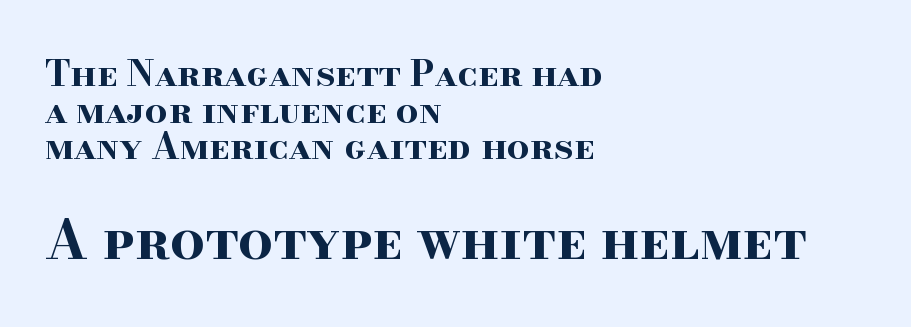
The image shows 54 px bold, wide serif type, upright; set left-aligned, tight line spacing (1.02x), normal letter spacing, not underlined; the second (bottom) block is 1.5x larger; high stroke contrast and a small x-height.
